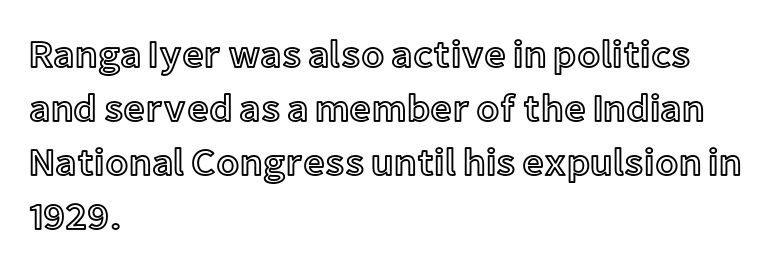
The image shows 38 px text type, upright; set left-aligned, normal line spacing (1.42x), normal letter spacing, not underlined; a medium x-height.
